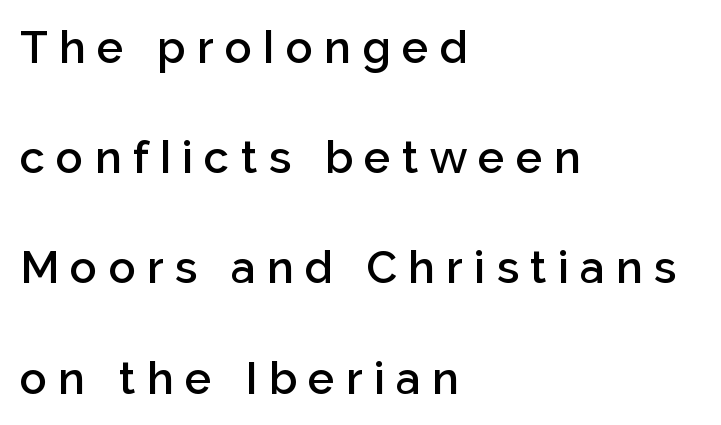
Q: Is the text bold? A: Semi-bold.
Q: Is the text italic (slanted)? A: No, it is upright.
Q: Is the typeface a serif or a sans-serif typeface? A: Sans-serif.
Q: Is the text underlined? A: No.
Q: How is the paragraph aligned? A: Left-aligned.
Q: Is the spacing between letters normal or unusually wide? A: Unusually wide.
Q: Is the spacing between lines tight, normal or loose? A: Loose.
Q: Width (condensed, normal, or wide)? A: Normal.
Q: Stroke contrast? A: Low.
Q: x-height? A: Medium.
Q: Monospaced? A: No.
